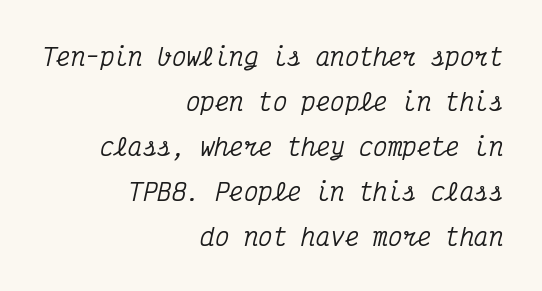
Q: Is the text italic (slanted)? A: Yes, it leans right by about 12 degrees.
Q: Is the text underlined? A: No.
Q: How is the paragraph aligned? A: Right-aligned.
Q: Is the spacing between letters normal or unusually wide? A: Normal.
